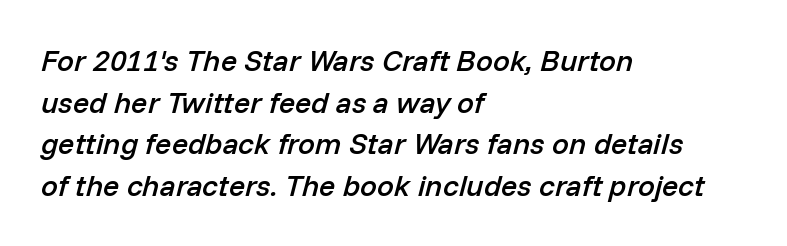
Caption: semibold face, moderately heavy strokes. You could not count columns in this text — the font is proportionally spaced. Descenders are the only things crossing below the line. The rendering applies a slant to the glyphs.
